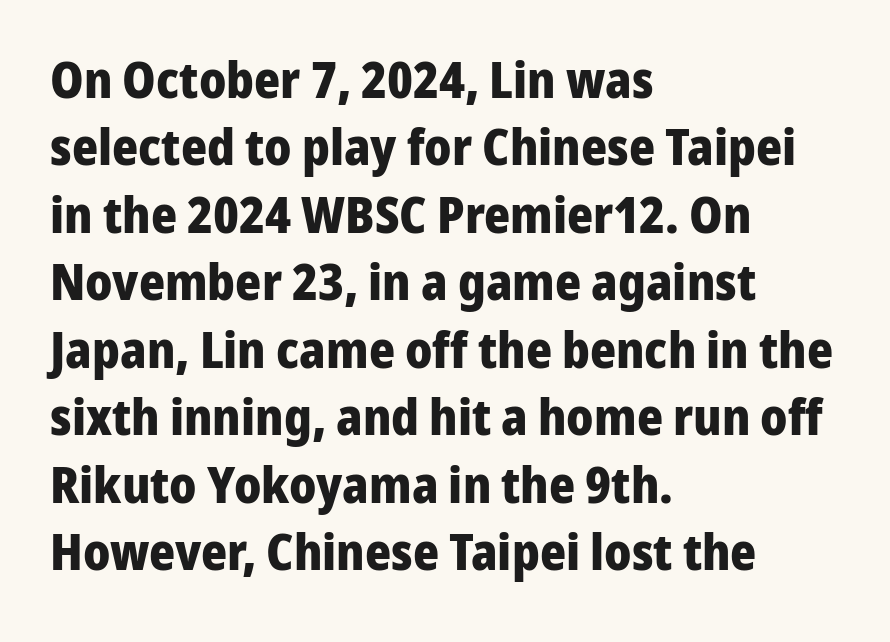
{"serif": "no", "italic": "no", "bold": "yes", "weight": "heavy", "width": "normal", "stroke_contrast": "low", "x_height": "medium", "monospaced": "no", "underline": "no", "align": "left", "line_spacing": "normal", "line_spacing_ratio": 1.35, "letter_spacing": "normal", "letter_spacing_em": 0.0, "glyph_px": 50}
